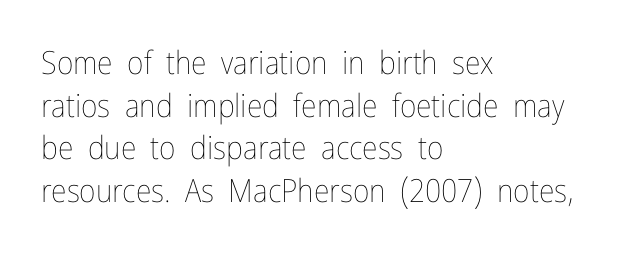
The image shows 32 px thin, condensed type, upright; set left-aligned, normal line spacing (1.33x), normal letter spacing, not underlined; low stroke contrast and a medium x-height.
